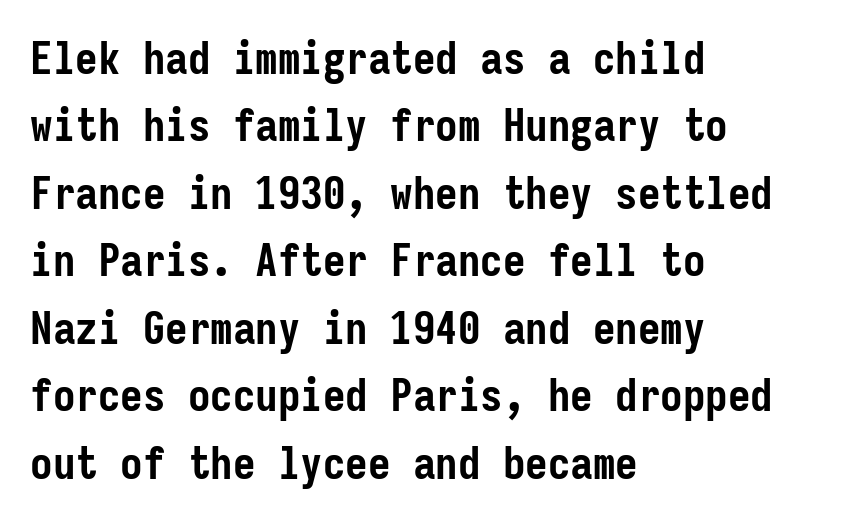
Q: Is the text bold? A: Yes.
Q: Is the text italic (slanted)? A: No, it is upright.
Q: Is the typeface a serif or a sans-serif typeface? A: Sans-serif.
Q: Is the text underlined? A: No.
Q: How is the paragraph aligned? A: Left-aligned.
Q: Is the spacing between letters normal or unusually wide? A: Normal.
Q: Is the spacing between lines tight, normal or loose? A: Normal.
Q: Width (condensed, normal, or wide)? A: Condensed.
Q: Stroke contrast? A: Low.
Q: x-height? A: Medium.
Q: Monospaced? A: Yes.
